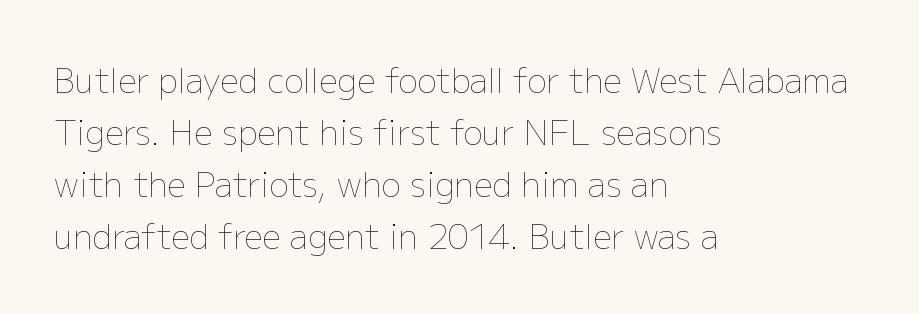
Q: Is the text bold? A: No.
Q: Is the text italic (slanted)? A: No, it is upright.
Q: Is the text underlined? A: No.
Q: How is the paragraph aligned? A: Left-aligned.
Q: Is the spacing between letters normal or unusually wide? A: Normal.
Q: Is the spacing between lines tight, normal or loose? A: Normal.
Q: Width (condensed, normal, or wide)? A: Normal.
Q: Stroke contrast? A: Low.
Q: x-height? A: Medium.
Q: Monospaced? A: No.
